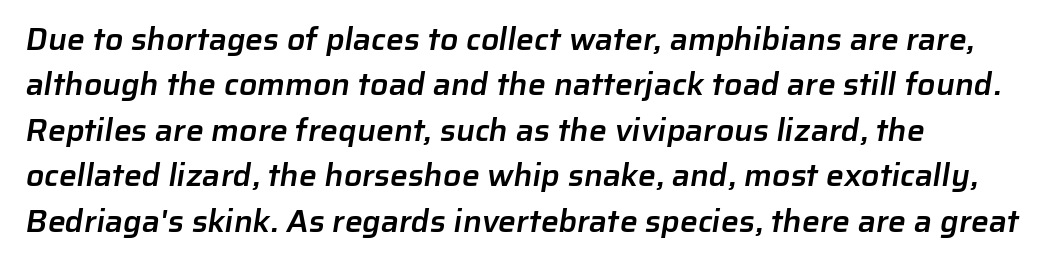
Stroke thickness is moderately raised; the sample reads as semibold. The lines sit at an ordinary, default distance from one another. The ragged edge is on the right, which tells us the setting is flush left. A typesetter would call this zero additional tracking. Is this a fixed-width face? No — the glyphs have proportional, varying widths. Serifs: no, the terminals of the letterforms are clean.
